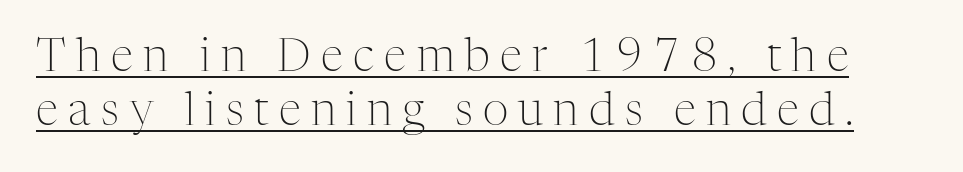
Q: Is the text bold? A: No.
Q: Is the text italic (slanted)? A: No, it is upright.
Q: Is the typeface a serif or a sans-serif typeface? A: Serif.
Q: Is the text underlined? A: Yes.
Q: Is the spacing between letters normal or unusually wide? A: Unusually wide.
Q: Width (condensed, normal, or wide)? A: Normal.
Q: Stroke contrast? A: Medium.
Q: x-height? A: Medium.
Q: Monospaced? A: No.
